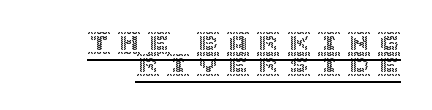
Q: Is the text italic (slanted)? A: No, it is upright.
Q: Is the text underlined? A: Yes.
Q: Is the spacing between letters normal or unusually wide? A: Unusually wide.
Q: Is the spacing between lines tight, normal or loose? A: Tight.
